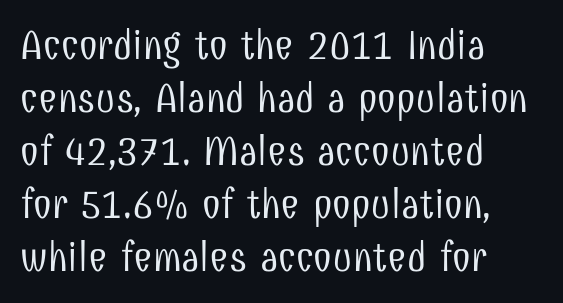
The image shows 42 px light, condensed sans-serif type, upright; set left-aligned, normal line spacing (1.26x), normal letter spacing, not underlined; low stroke contrast and a medium x-height.
